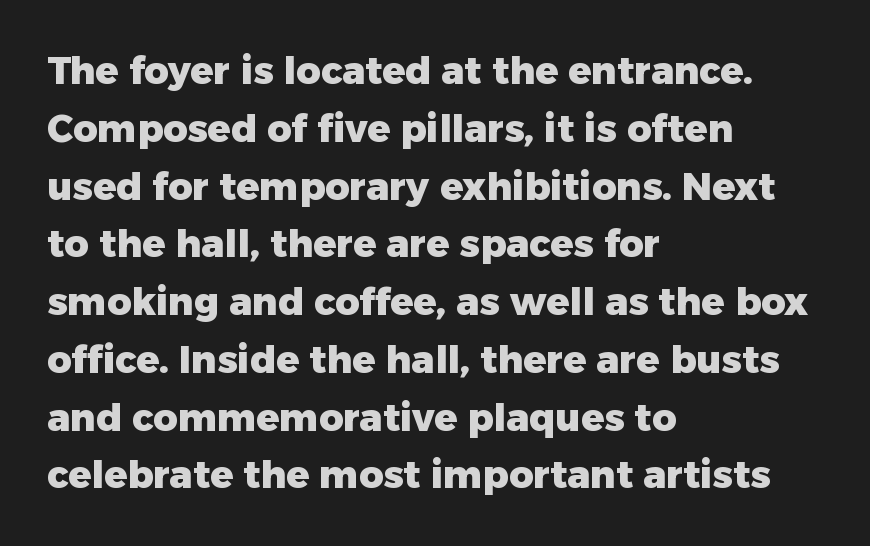
The image shows 38 px heavy sans-serif type, upright; set left-aligned, normal line spacing (1.52x), normal letter spacing, not underlined; low stroke contrast and a medium x-height.
